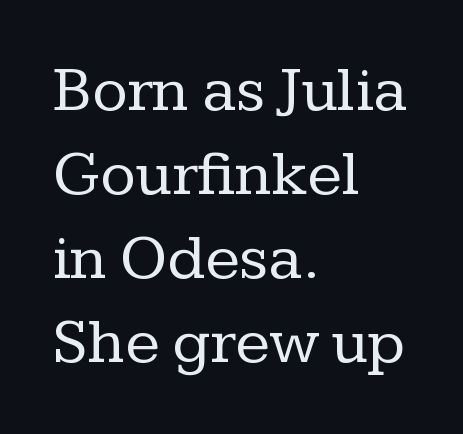
{"serif": "yes", "italic": "no", "bold": "no", "weight": "regular", "width": "normal", "stroke_contrast": "low", "x_height": "medium", "monospaced": "no", "underline": "no", "align": "left", "line_spacing": "normal", "line_spacing_ratio": 1.31, "letter_spacing": "normal", "letter_spacing_em": 0.0, "glyph_px": 64}
